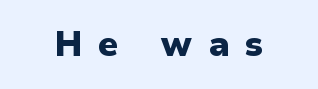
Q: Is the text bold? A: Yes.
Q: Is the text italic (slanted)? A: No, it is upright.
Q: Is the typeface a serif or a sans-serif typeface? A: Sans-serif.
Q: Is the text underlined? A: No.
Q: Is the spacing between letters normal or unusually wide? A: Unusually wide.
Q: Width (condensed, normal, or wide)? A: Normal.
Q: Stroke contrast? A: Low.
Q: x-height? A: Medium.
Q: Monospaced? A: No.
